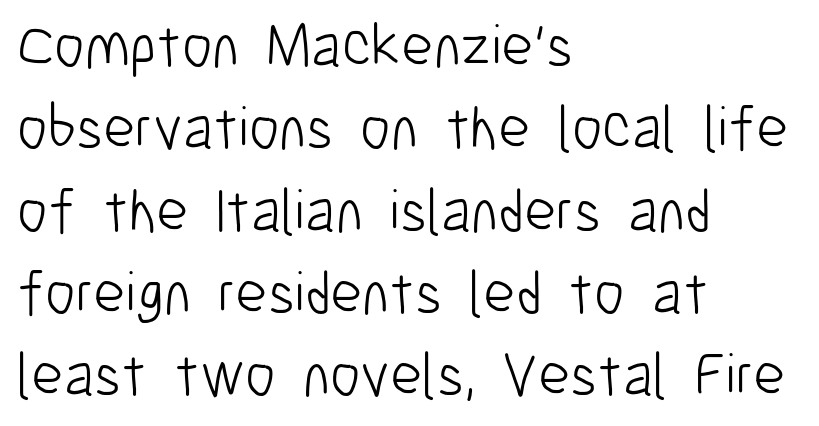
Q: Is the text bold? A: No.
Q: Is the text italic (slanted)? A: No, it is upright.
Q: Is the typeface a serif or a sans-serif typeface? A: Sans-serif.
Q: Is the text underlined? A: No.
Q: How is the paragraph aligned? A: Left-aligned.
Q: Is the spacing between letters normal or unusually wide? A: Normal.
Q: Is the spacing between lines tight, normal or loose? A: Normal.
Q: Width (condensed, normal, or wide)? A: Condensed.
Q: Stroke contrast? A: Low.
Q: x-height? A: Medium.
Q: Monospaced? A: No.
